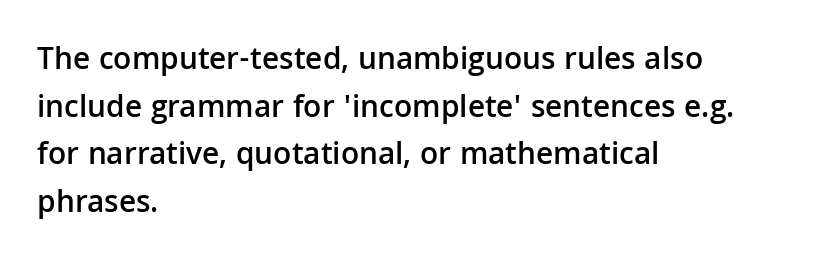
{"serif": "no", "italic": "no", "bold": "semi", "weight": "semibold", "width": "normal", "stroke_contrast": "low", "x_height": "medium", "monospaced": "no", "underline": "no", "align": "left", "line_spacing": "normal", "line_spacing_ratio": 1.49, "letter_spacing": "normal", "letter_spacing_em": 0.0, "glyph_px": 32}
